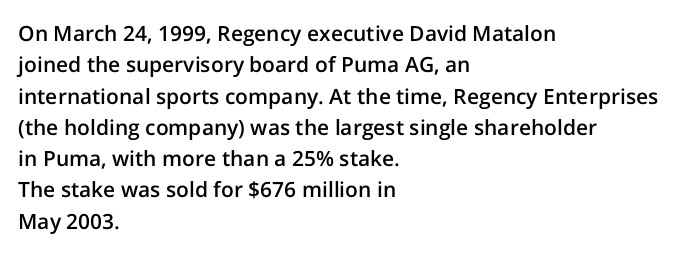
Q: Is the text bold? A: Semi-bold.
Q: Is the text italic (slanted)? A: No, it is upright.
Q: Is the text underlined? A: No.
Q: How is the paragraph aligned? A: Left-aligned.
Q: Is the spacing between letters normal or unusually wide? A: Normal.
Q: Is the spacing between lines tight, normal or loose? A: Normal.
